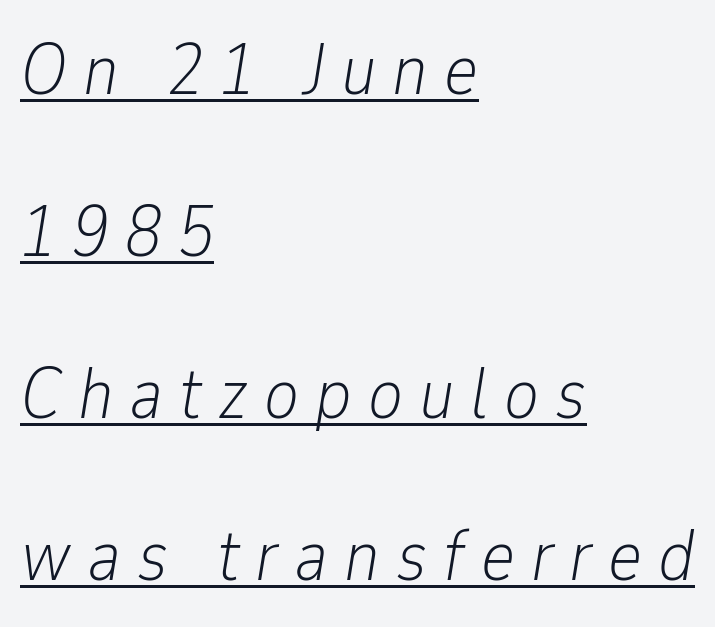
{"italic": "yes", "lean": "right", "slant_degrees": 9, "bold": "no", "weight": "light", "width": "condensed", "stroke_contrast": "low", "x_height": "medium", "monospaced": "no", "underline": "yes", "align": "left", "line_spacing": "loose", "line_spacing_ratio": 2.22, "letter_spacing": "wide", "letter_spacing_em": 0.22, "glyph_px": 73}
